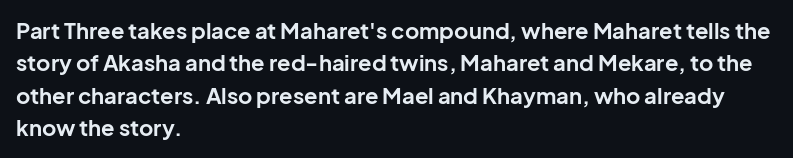
The image shows 22 px bold type, upright; set left-aligned, normal line spacing (1.47x), normal letter spacing, not underlined.
